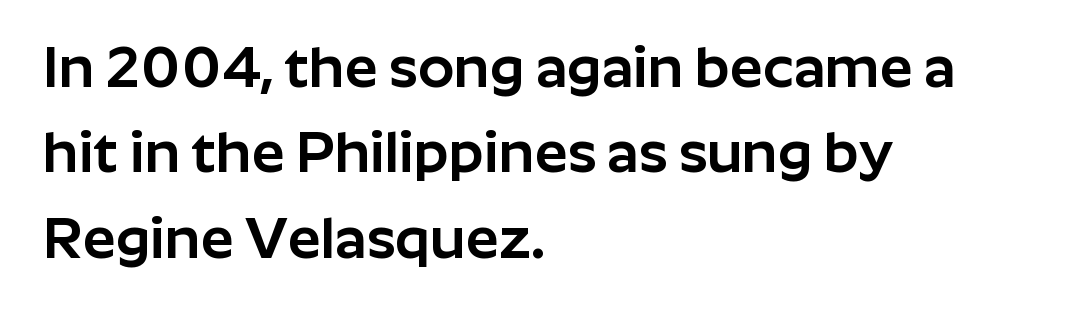
{"serif": "no", "italic": "no", "width": "normal", "stroke_contrast": "low", "x_height": "medium", "monospaced": "no", "underline": "no", "align": "left", "line_spacing": "normal", "line_spacing_ratio": 1.47, "letter_spacing": "normal", "letter_spacing_em": 0.0, "glyph_px": 58}
